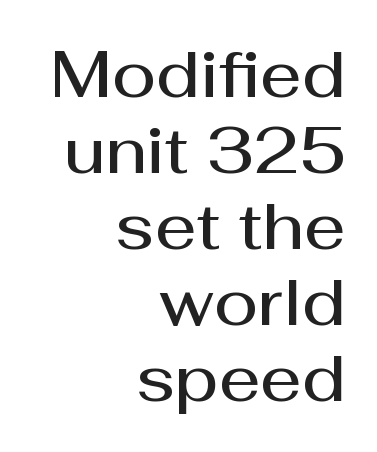
The image shows 65 px semibold sans-serif type, upright; set right-aligned, line spacing 1.17x, normal letter spacing, not underlined; medium stroke contrast and a medium x-height.
